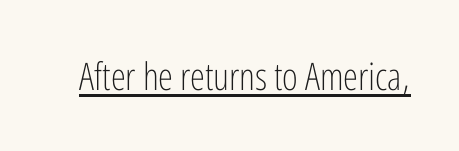
Every character sits straight up, as roman type does. A continuous stroke trails under the words, as in a hyperlink. Stroke mass is kept to a normal reading level or below. Look at the bottom of the vertical strokes: they stop flat, with no serifs. This sample has the flowing, uneven cadence of proportional lettering.
